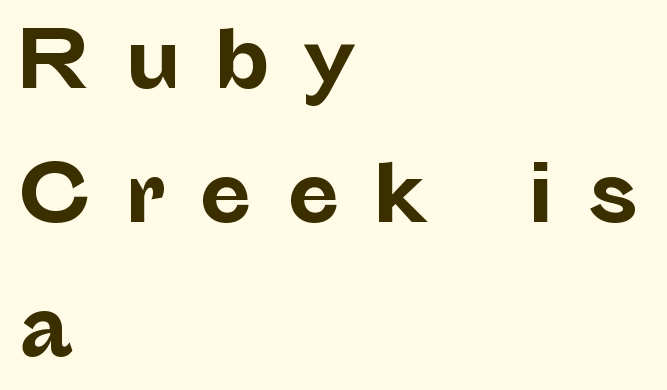
Q: Is the text bold? A: Yes.
Q: Is the text italic (slanted)? A: No, it is upright.
Q: Is the typeface a serif or a sans-serif typeface? A: Sans-serif.
Q: Is the text underlined? A: No.
Q: How is the paragraph aligned? A: Left-aligned.
Q: Is the spacing between letters normal or unusually wide? A: Unusually wide.
Q: Width (condensed, normal, or wide)? A: Normal.
Q: Stroke contrast? A: Low.
Q: x-height? A: Medium.
Q: Monospaced? A: No.
